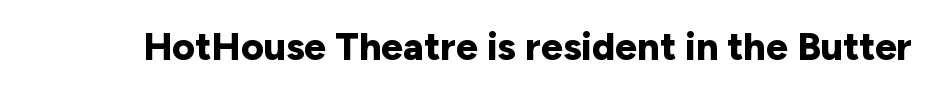
Q: Is the text bold? A: Yes.
Q: Is the text italic (slanted)? A: No, it is upright.
Q: Is the typeface a serif or a sans-serif typeface? A: Sans-serif.
Q: Is the text underlined? A: No.
Q: Is the spacing between letters normal or unusually wide? A: Normal.
Q: Width (condensed, normal, or wide)? A: Normal.
Q: Stroke contrast? A: Low.
Q: x-height? A: Medium.
Q: Monospaced? A: No.
